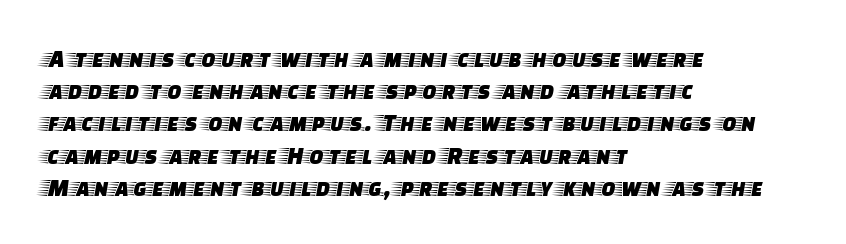
Q: Is the text italic (slanted)? A: Yes.
Q: Is the text underlined? A: No.
Q: How is the paragraph aligned? A: Left-aligned.
Q: Is the spacing between letters normal or unusually wide? A: Normal.
